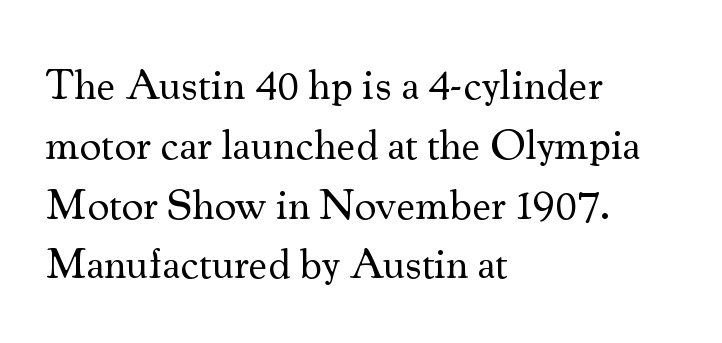
The image shows 43 px regular-weight serif type, upright; set left-aligned, normal line spacing (1.39x), normal letter spacing, not underlined; medium stroke contrast and a small x-height.
